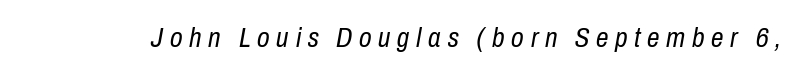
The image shows 28 px regular-weight, condensed type, italic (leaning right); set unusually wide letter spacing (+0.24 em), not underlined; low stroke contrast and a medium x-height.
